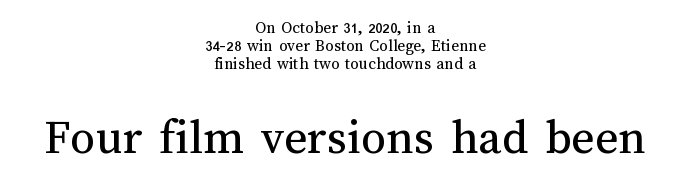
The image shows 50 px regular-weight type, upright; set centered, tight line spacing (1.05x), normal letter spacing, not underlined; the second (bottom) block is 2.94x larger; medium stroke contrast and a medium x-height.
